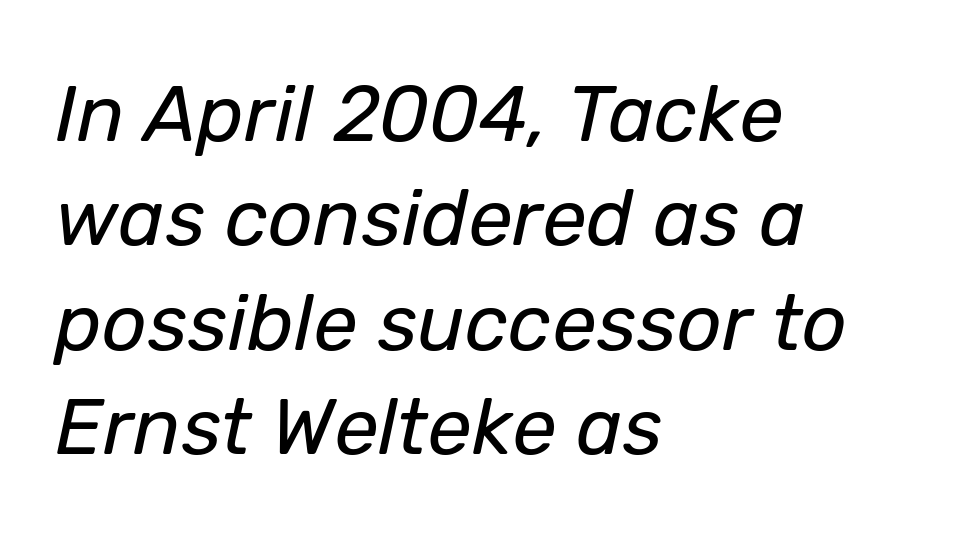
The image shows 79 px regular-weight type, italic (leaning right); set left-aligned, normal line spacing (1.32x), normal letter spacing, not underlined; low stroke contrast and a medium x-height.
